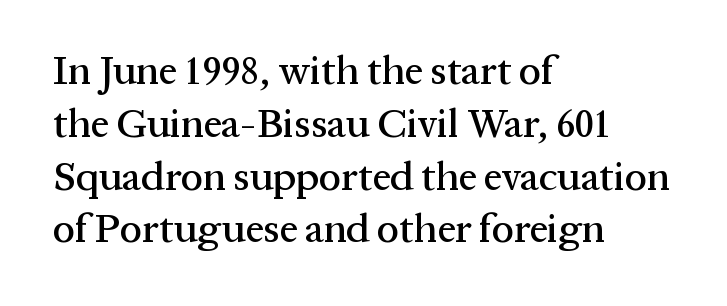
Q: Is the text italic (slanted)? A: No, it is upright.
Q: Is the typeface a serif or a sans-serif typeface? A: Serif.
Q: Is the text underlined? A: No.
Q: How is the paragraph aligned? A: Left-aligned.
Q: Is the spacing between letters normal or unusually wide? A: Normal.
Q: Is the spacing between lines tight, normal or loose? A: Normal.
Q: Width (condensed, normal, or wide)? A: Normal.
Q: Stroke contrast? A: Medium.
Q: x-height? A: Medium.
Q: Monospaced? A: No.
